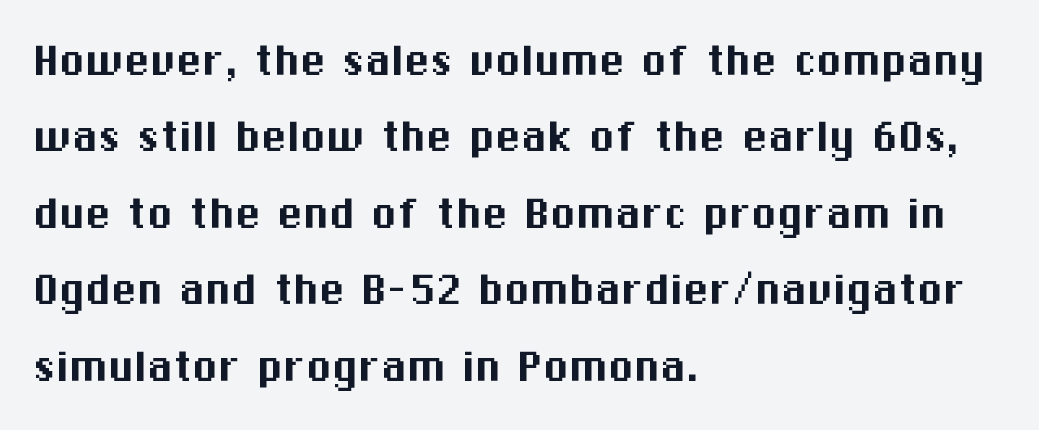
You can tell from the bare stems that sans-serif type was used. Tracking value appears to be zero — textbook default spacing. Horizontal alignment here is leftward, the default for most running prose. Has an underline been added? It has not. These lines are rendered in a variable-pitch font. Baseline-to-baseline distance is the conventional proportion of letter height.
